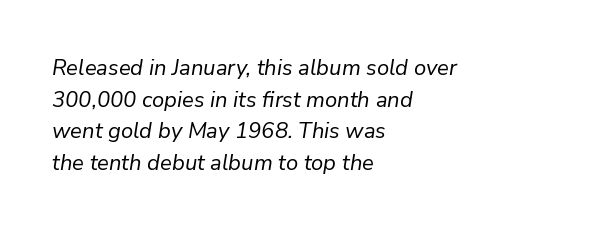
The image shows 22 px text type, italic (leaning right); set left-aligned, normal line spacing (1.44x), normal letter spacing, not underlined.
